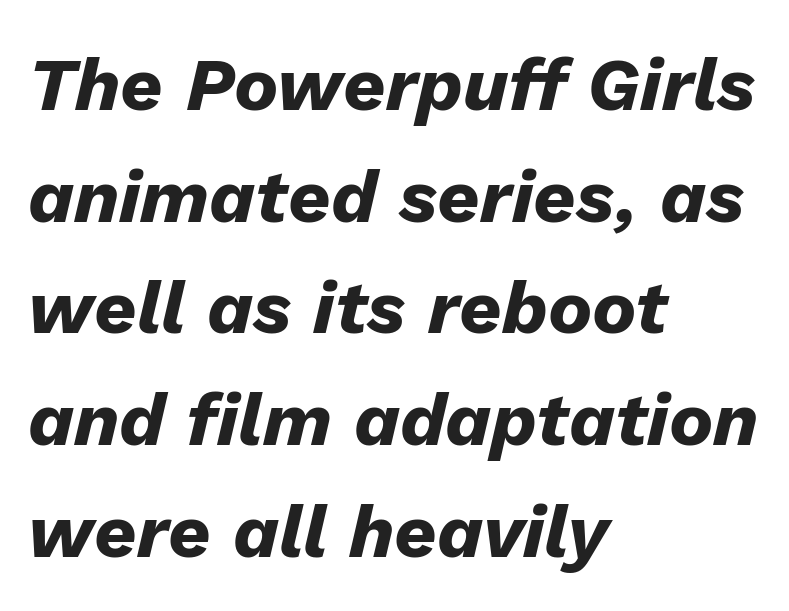
{"italic": "yes", "lean": "right", "slant_degrees": 13, "bold": "yes", "weight": "heavy", "width": "normal", "stroke_contrast": "low", "x_height": "medium", "monospaced": "no", "underline": "no", "align": "left", "line_spacing": "normal", "line_spacing_ratio": 1.51, "letter_spacing": "normal", "letter_spacing_em": 0.0, "glyph_px": 74}
